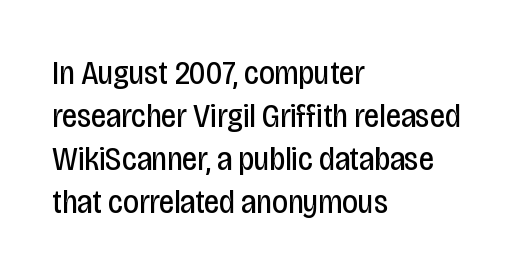
The image shows 34 px regular-weight, condensed sans-serif type, upright; set left-aligned, normal line spacing (1.26x), normal letter spacing, not underlined; low stroke contrast and a large x-height.
